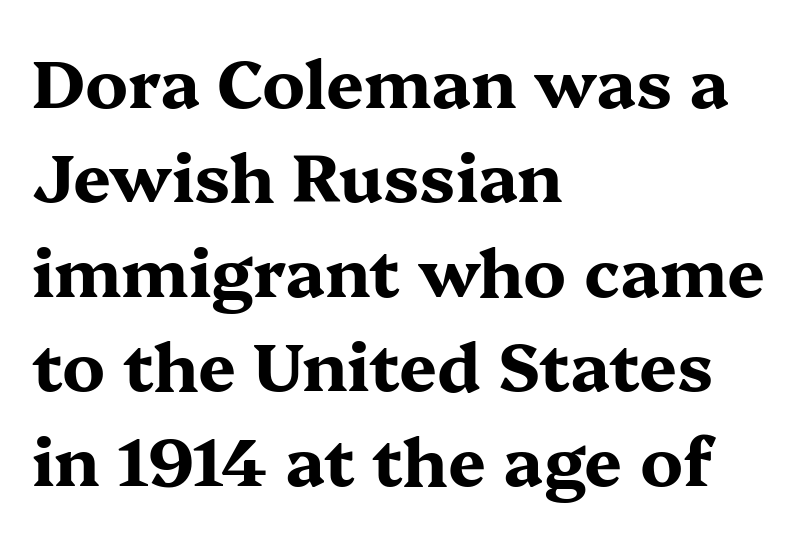
Q: Is the text bold? A: Yes.
Q: Is the text italic (slanted)? A: No, it is upright.
Q: Is the typeface a serif or a sans-serif typeface? A: Serif.
Q: Is the text underlined? A: No.
Q: How is the paragraph aligned? A: Left-aligned.
Q: Is the spacing between letters normal or unusually wide? A: Normal.
Q: Is the spacing between lines tight, normal or loose? A: Normal.
Q: Width (condensed, normal, or wide)? A: Wide.
Q: Stroke contrast? A: Medium.
Q: x-height? A: Medium.
Q: Monospaced? A: No.
